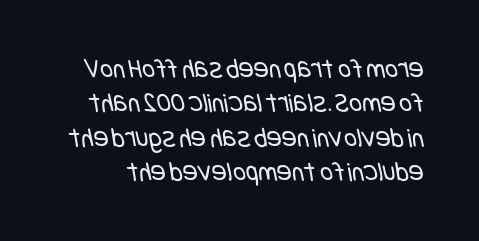
Ink coverage per letter is moderate at most. Examine the stroke ends and you'll find no serifs. Tracking here is standard; glyphs follow each other at the usual distance. Clear beneath every line of the passage.
